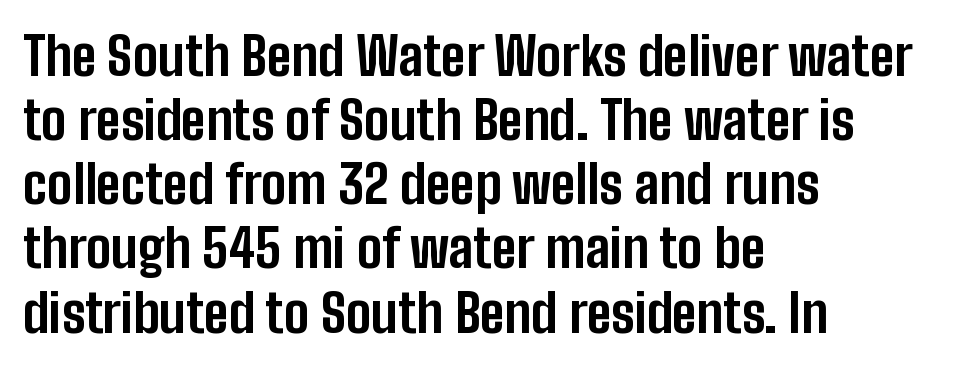
The image shows 53 px bold, condensed sans-serif type, upright; set left-aligned, line spacing 1.21x, normal letter spacing, not underlined; low stroke contrast and a medium x-height.
